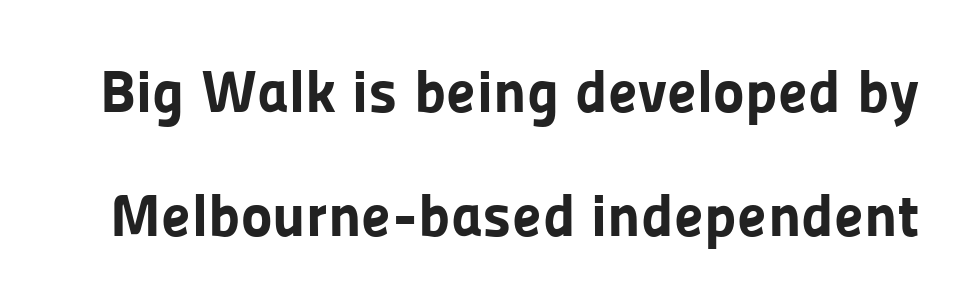
{"serif": "no", "italic": "no", "bold": "yes", "weight": "bold", "width": "normal", "stroke_contrast": "low", "x_height": "medium", "monospaced": "no", "underline": "no", "line_spacing": "loose", "line_spacing_ratio": 2.06, "letter_spacing": "normal", "letter_spacing_em": 0.0, "glyph_px": 60}
